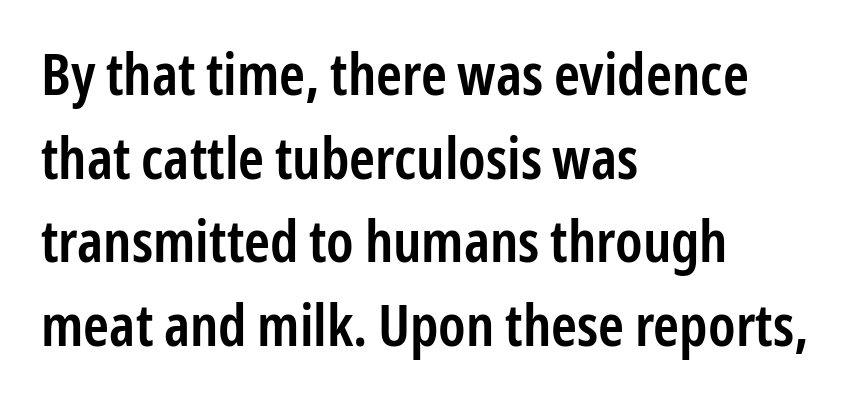
{"serif": "no", "italic": "no", "bold": "semi", "weight": "semibold", "width": "condensed", "stroke_contrast": "low", "x_height": "medium", "monospaced": "no", "underline": "no", "align": "left", "line_spacing": "normal", "line_spacing_ratio": 1.44, "letter_spacing": "normal", "letter_spacing_em": 0.0, "glyph_px": 58}
